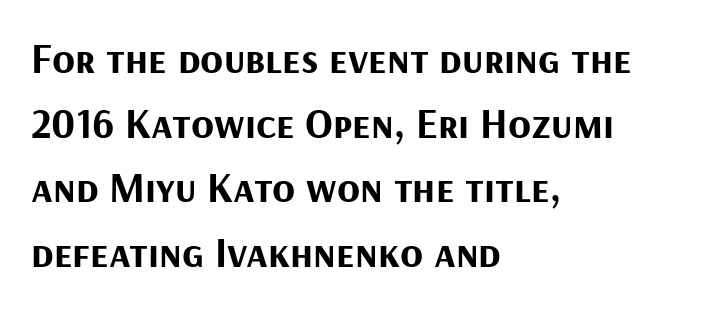
Each word holds together tightly as a unit, with standard inter-letter gaps. Is this a sans? Yes — the strokes have no serifs. Quick note: interline space is typical. When letters stand straight like this, we call the style roman or upright.
